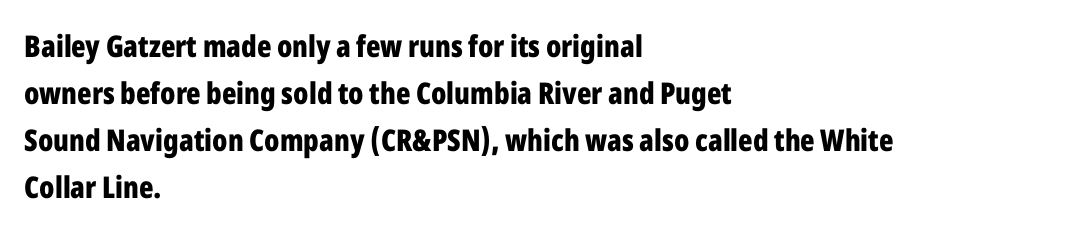
The image shows 30 px bold, condensed sans-serif type, upright; set left-aligned, normal line spacing (1.57x), normal letter spacing, not underlined; low stroke contrast and a medium x-height.
